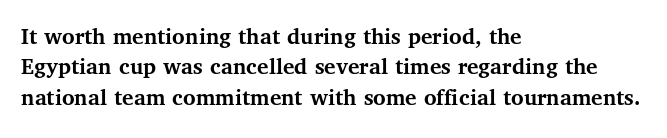
Q: Is the text bold? A: Yes.
Q: Is the text italic (slanted)? A: No, it is upright.
Q: Is the text underlined? A: No.
Q: How is the paragraph aligned? A: Left-aligned.
Q: Is the spacing between letters normal or unusually wide? A: Normal.
Q: Is the spacing between lines tight, normal or loose? A: Normal.
